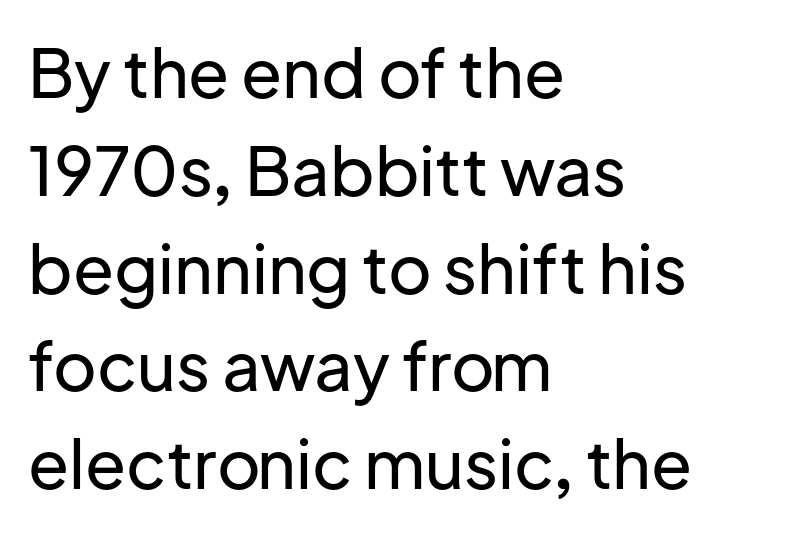
The image shows 67 px sans-serif type, upright; set left-aligned, normal line spacing (1.46x), normal letter spacing, not underlined; low stroke contrast and a medium x-height.
